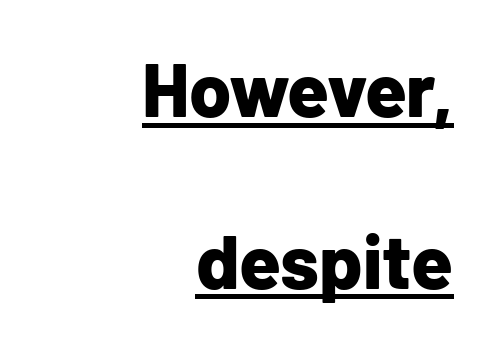
Q: Is the text bold? A: Yes.
Q: Is the text italic (slanted)? A: No, it is upright.
Q: Is the typeface a serif or a sans-serif typeface? A: Sans-serif.
Q: Is the text underlined? A: Yes.
Q: How is the paragraph aligned? A: Right-aligned.
Q: Is the spacing between letters normal or unusually wide? A: Normal.
Q: Is the spacing between lines tight, normal or loose? A: Loose.
Q: Width (condensed, normal, or wide)? A: Normal.
Q: Stroke contrast? A: Low.
Q: x-height? A: Medium.
Q: Monospaced? A: No.
